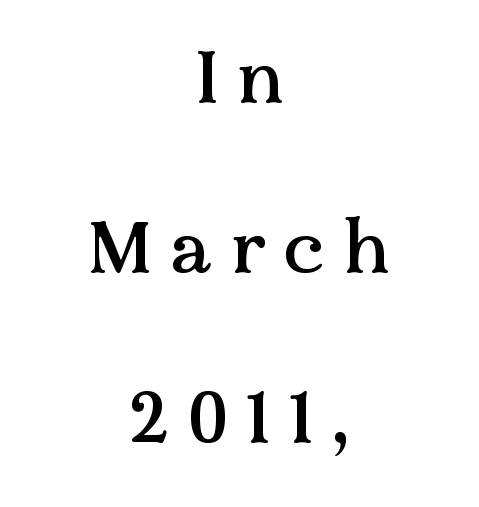
The image shows 75 px serif type, upright; set centered, loose line spacing (2.27x), unusually wide letter spacing (+0.24 em), not underlined; medium stroke contrast and a medium x-height.
